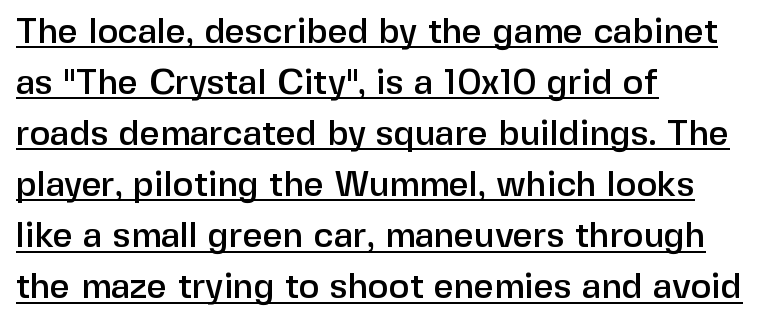
The image shows 35 px sans-serif type, upright; set left-aligned, normal line spacing (1.46x), normal letter spacing, underlined; low stroke contrast and a medium x-height.
